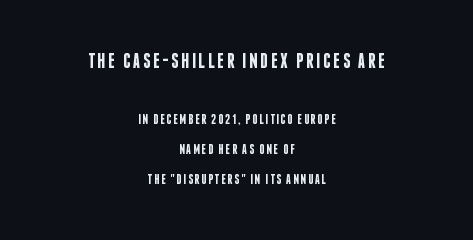
Teacher's note: observe the equal gaps on both sides — that is centered alignment. Vertical strokes here are truly vertical. Has an underline been added? It has not. Compared with typical paragraphs, the rows here are farther apart. These two chunks differ in scale, with the top chunk taking the larger measure. The typesetting leans somewhat heavy: a semibold.
